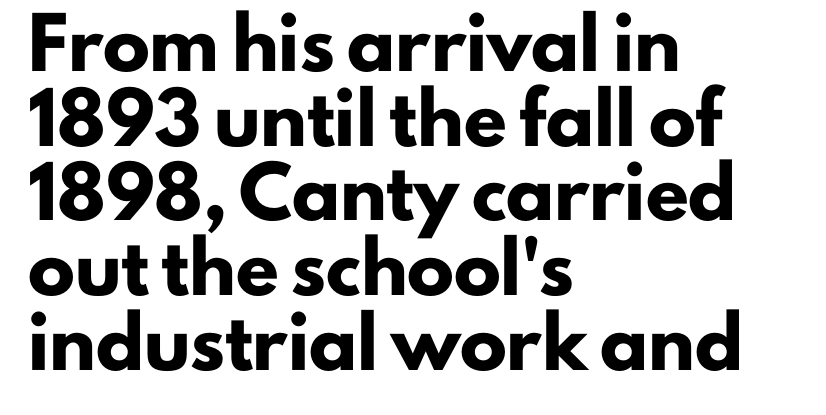
Where is the straight margin? On the left. The rendering uses natural spacing where letterforms have individual widths. What weight is shown? A full bold with thick strokes. Descenders hang freely into open space.
